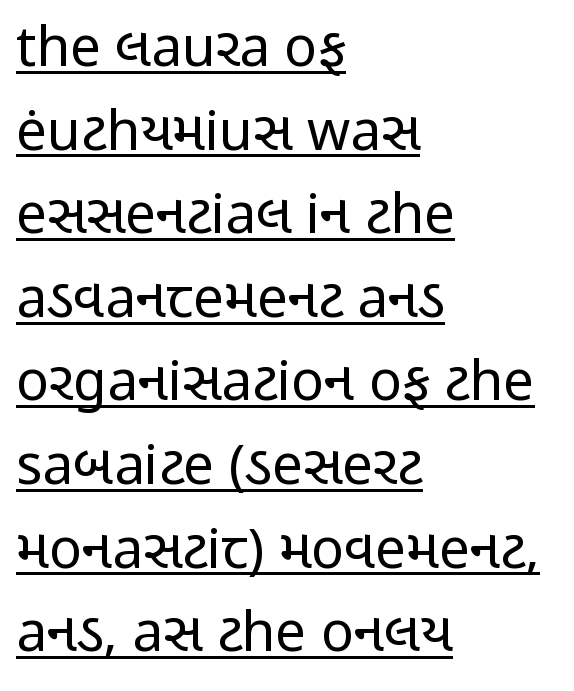
The rendering uses the underline text-decoration. This reads as an unemphasized weight, regular at the heaviest. Proportional: the letters do not fall into vertical columns. Does the copy run flush right? No — it runs flush left. Observe the absence of serifs on each vertical stroke in this sample.
